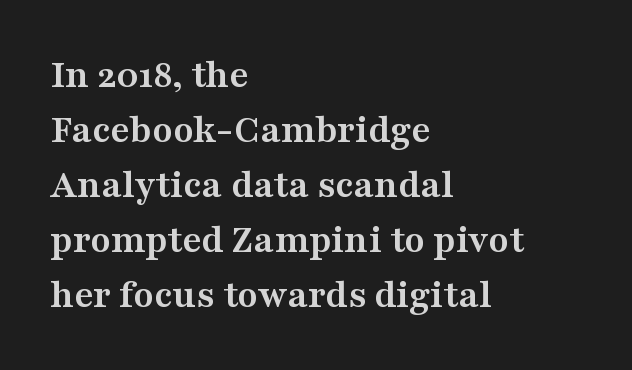
{"serif": "yes", "italic": "no", "bold": "yes", "weight": "semibold", "width": "wide", "stroke_contrast": "medium", "x_height": "medium", "monospaced": "no", "underline": "no", "align": "left", "line_spacing": "normal", "line_spacing_ratio": 1.34, "letter_spacing": "normal", "letter_spacing_em": 0.0, "glyph_px": 41}
